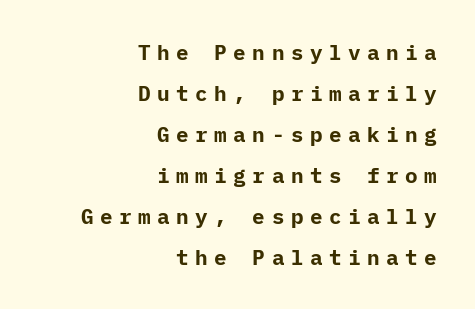
Q: Is the text bold? A: Yes.
Q: Is the text italic (slanted)? A: No, it is upright.
Q: Is the text underlined? A: No.
Q: How is the paragraph aligned? A: Right-aligned.
Q: Is the spacing between letters normal or unusually wide? A: Unusually wide.
Q: Is the spacing between lines tight, normal or loose? A: Loose.
